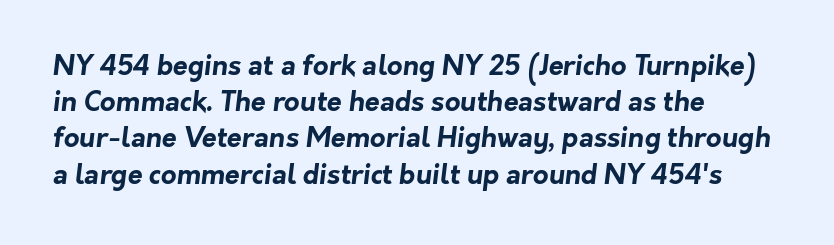
Compared with typical body copy, the letter spacing here is the same. Line beginnings align vertically; line endings do not. How would I describe the line gaps? Plain and ordinary. You'd pick this weight for a headline — it's a proper bold. The words here are not underlined.
